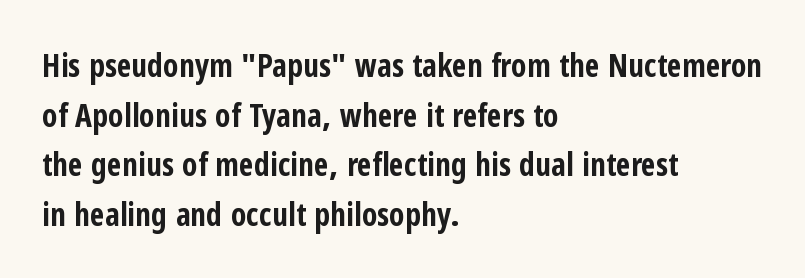
The image shows 32 px bold, condensed sans-serif type, upright; set left-aligned, normal line spacing (1.55x), normal letter spacing, not underlined; low stroke contrast and a medium x-height.
